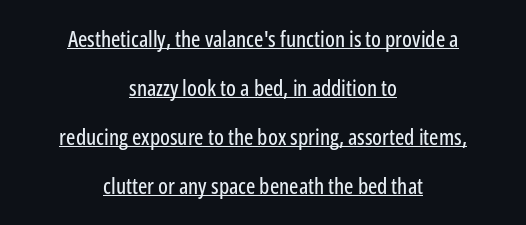
Q: Is the text italic (slanted)? A: No, it is upright.
Q: Is the text underlined? A: Yes.
Q: How is the paragraph aligned? A: Centered.
Q: Is the spacing between letters normal or unusually wide? A: Normal.
Q: Is the spacing between lines tight, normal or loose? A: Loose.
